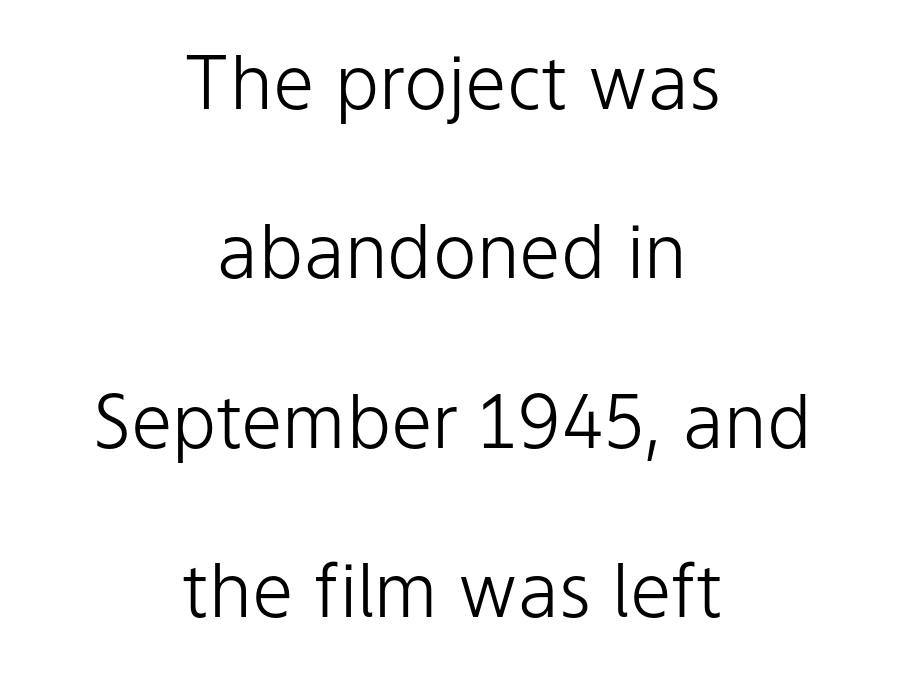
The image shows 74 px light sans-serif type, upright; set centered, loose line spacing (2.29x), normal letter spacing, not underlined; low stroke contrast and a medium x-height.
